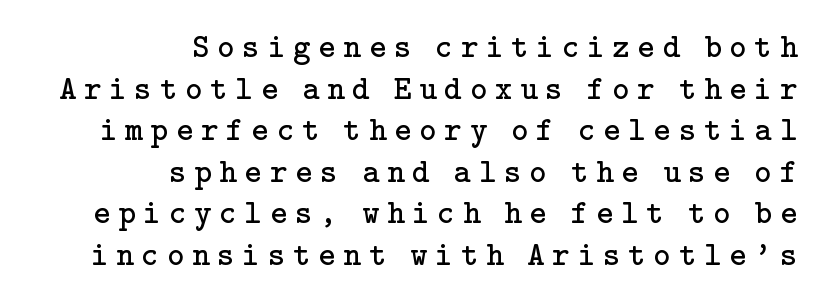
{"serif": "yes", "italic": "no", "bold": "no", "weight": "regular", "width": "normal", "stroke_contrast": "low", "x_height": "medium", "underline": "no", "align": "right", "line_spacing": "normal", "line_spacing_ratio": 1.26, "letter_spacing": "wide", "letter_spacing_em": 0.24, "glyph_px": 33}
